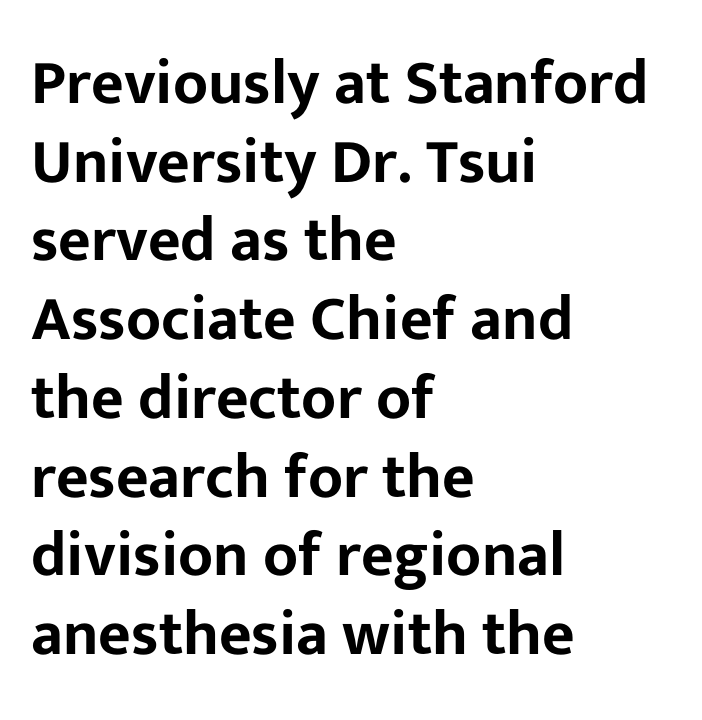
{"serif": "no", "italic": "no", "width": "normal", "stroke_contrast": "low", "x_height": "medium", "monospaced": "no", "underline": "no", "align": "left", "line_spacing": "normal", "line_spacing_ratio": 1.25, "letter_spacing": "normal", "letter_spacing_em": 0.0, "glyph_px": 63}
